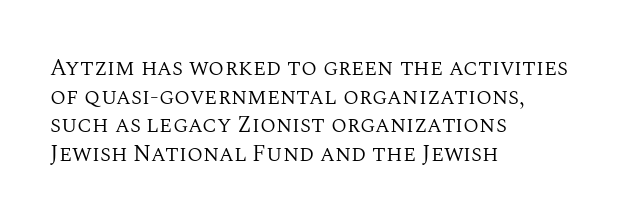
{"italic": "no", "bold": "no", "underline": "no", "align": "left", "line_spacing": "normal", "line_spacing_ratio": 1.25, "letter_spacing": "normal", "letter_spacing_em": 0.0, "glyph_px": 23}
